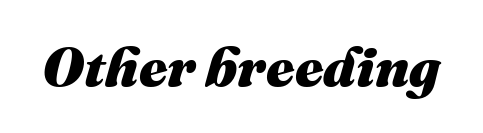
The image shows 55 px heavy type, italic (leaning right); set normal letter spacing, not underlined; medium stroke contrast and a medium x-height.
